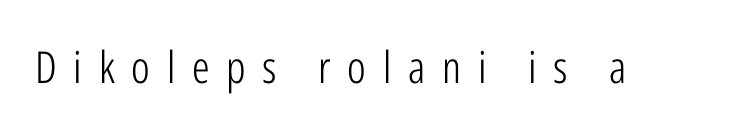
Q: Is the text bold? A: No.
Q: Is the text italic (slanted)? A: No, it is upright.
Q: Is the typeface a serif or a sans-serif typeface? A: Sans-serif.
Q: Is the text underlined? A: No.
Q: Is the spacing between letters normal or unusually wide? A: Unusually wide.
Q: Width (condensed, normal, or wide)? A: Condensed.
Q: Stroke contrast? A: Low.
Q: x-height? A: Medium.
Q: Monospaced? A: No.
